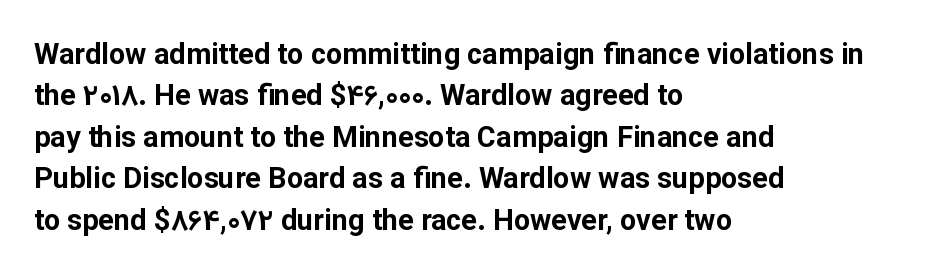
The image shows 29 px bold sans-serif type, upright; set left-aligned, normal line spacing (1.43x), normal letter spacing, not underlined; low stroke contrast and a medium x-height.
